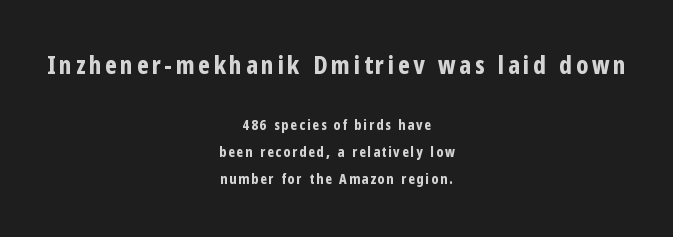
Q: Is the text bold? A: Yes.
Q: Is the text italic (slanted)? A: No, it is upright.
Q: Is the text underlined? A: No.
Q: How is the paragraph aligned? A: Centered.
Q: Is the spacing between lines tight, normal or loose? A: Loose.
Q: Which block of text is set in a larger size, the first (top) or the second (bottom)? A: The first (top) one.
